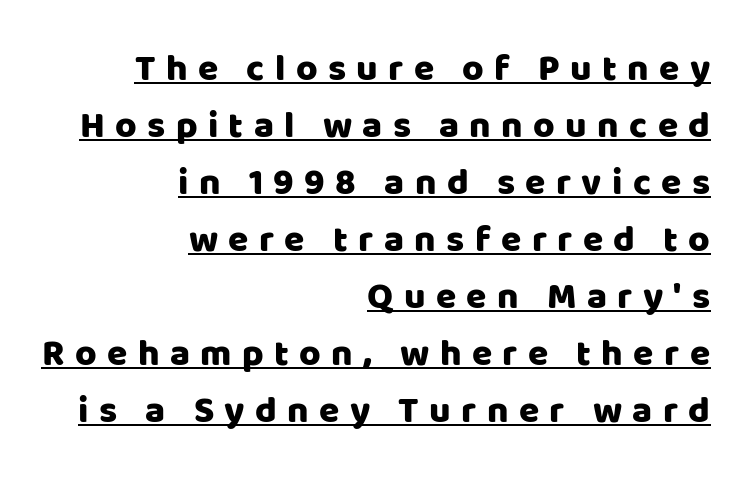
The image shows 37 px sans-serif type, upright; set right-aligned, normal line spacing (1.54x), unusually wide letter spacing (+0.28 em), underlined; low stroke contrast and a large x-height.
